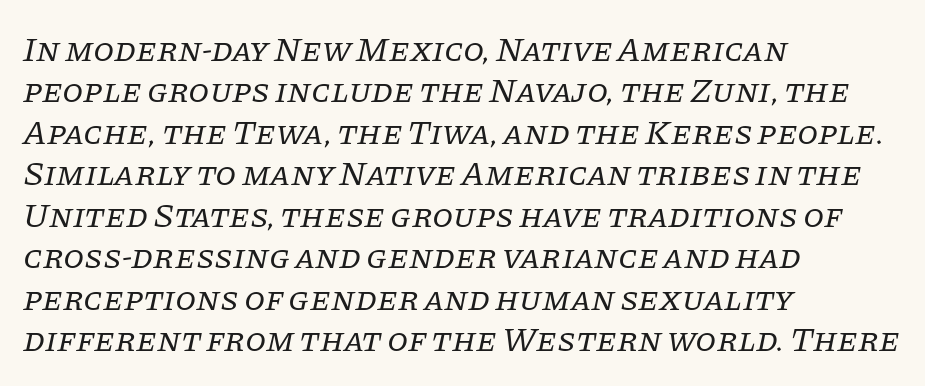
The image shows 34 px regular-weight serif type, italic (leaning right); set left-aligned, line spacing 1.22x, normal letter spacing, not underlined; low stroke contrast and a large x-height.
